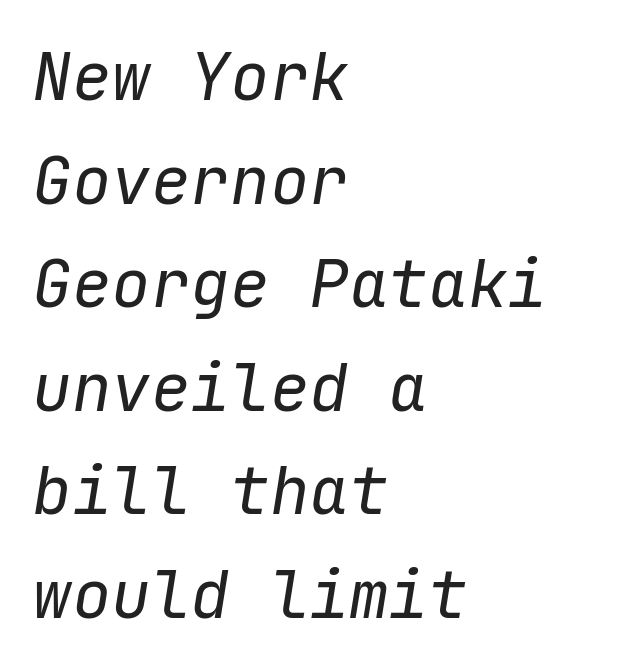
Q: Is the text bold? A: No.
Q: Is the text italic (slanted)? A: Yes, it leans right by about 9 degrees.
Q: Is the text underlined? A: No.
Q: How is the paragraph aligned? A: Left-aligned.
Q: Is the spacing between letters normal or unusually wide? A: Normal.
Q: Is the spacing between lines tight, normal or loose? A: Normal.
Q: Width (condensed, normal, or wide)? A: Normal.
Q: Stroke contrast? A: Low.
Q: x-height? A: Medium.
Q: Monospaced? A: Yes.
